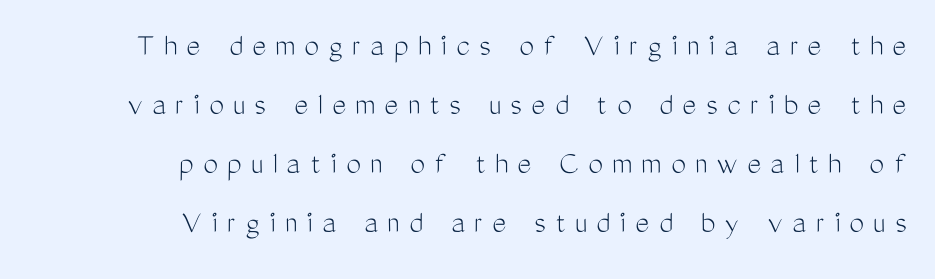
{"serif": "no", "italic": "no", "bold": "no", "weight": "light", "width": "condensed", "stroke_contrast": "medium", "x_height": "medium", "monospaced": "no", "underline": "no", "align": "right", "line_spacing_ratio": 1.79, "letter_spacing": "wide", "letter_spacing_em": 0.29, "glyph_px": 33}
